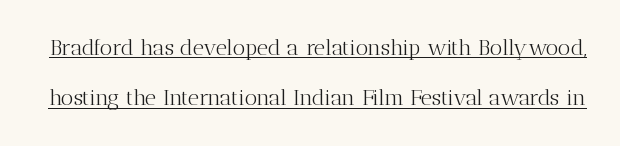
Successive baselines arrive slowly, with a big drop between each. Think standard paragraph weight, or any step lighter than that. Compared with typical body copy, the letter spacing here is the same. Characters remain perfectly vertical along every line. Honestly, the underline is the first thing you notice here.
